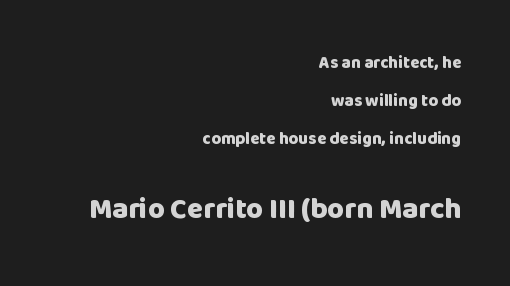
{"serif": "no", "italic": "no", "bold": "yes", "weight": "heavy", "width": "normal", "stroke_contrast": "low", "x_height": "large", "monospaced": "no", "underline": "no", "align": "right", "line_spacing": "loose", "line_spacing_ratio": 2.23, "letter_spacing": "normal", "letter_spacing_em": 0.0, "larger_block": "second", "size_ratio": 1.71, "glyph_px": 29}
